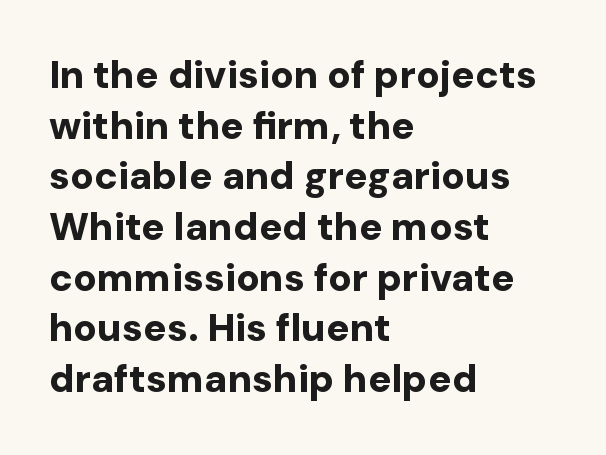
The image shows 39 px bold sans-serif type, upright; set left-aligned, normal line spacing (1.3x), normal letter spacing, not underlined; low stroke contrast and a medium x-height.
